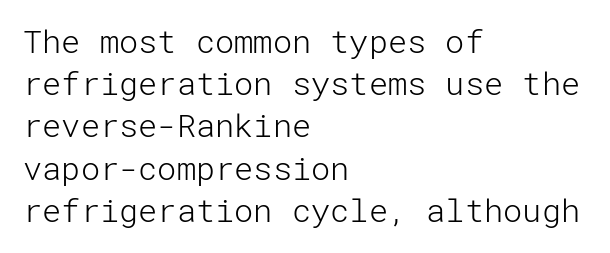
The image shows 32 px light sans-serif type, upright; set left-aligned, normal line spacing (1.32x), normal letter spacing, not underlined; low stroke contrast and a medium x-height.
